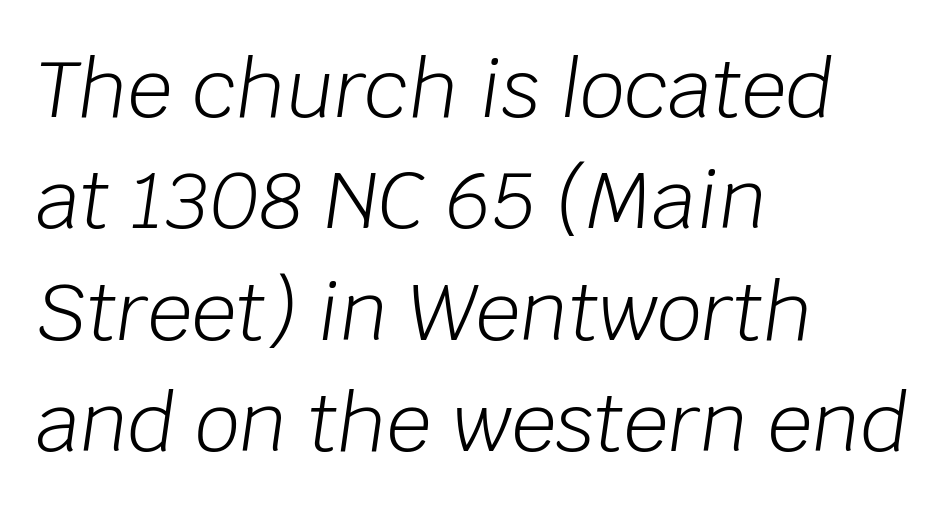
Q: Is the text bold? A: No.
Q: Is the text italic (slanted)? A: Yes, it leans right by about 8 degrees.
Q: Is the text underlined? A: No.
Q: How is the paragraph aligned? A: Left-aligned.
Q: Is the spacing between letters normal or unusually wide? A: Normal.
Q: Is the spacing between lines tight, normal or loose? A: Normal.
Q: Width (condensed, normal, or wide)? A: Normal.
Q: Stroke contrast? A: Low.
Q: x-height? A: Large.
Q: Monospaced? A: No.
